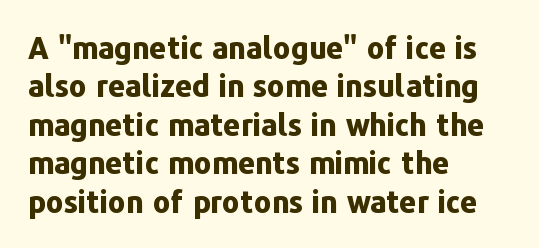
Successive baselines arrive at the customary interval. These lines keep a tight, regular rhythm from letter to letter. The foot of each line stays bare and open. Does the copy run flush right? No — it runs flush left. The glyphs have the mass of a bold cut.
